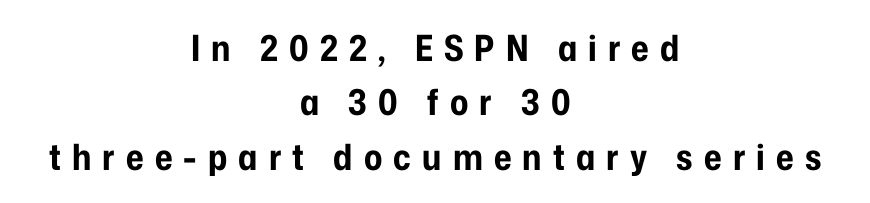
{"serif": "no", "italic": "no", "bold": "yes", "weight": "bold", "width": "condensed", "stroke_contrast": "low", "x_height": "medium", "monospaced": "no", "underline": "no", "align": "center", "line_spacing": "normal", "line_spacing_ratio": 1.51, "letter_spacing": "wide", "letter_spacing_em": 0.31, "glyph_px": 36}
